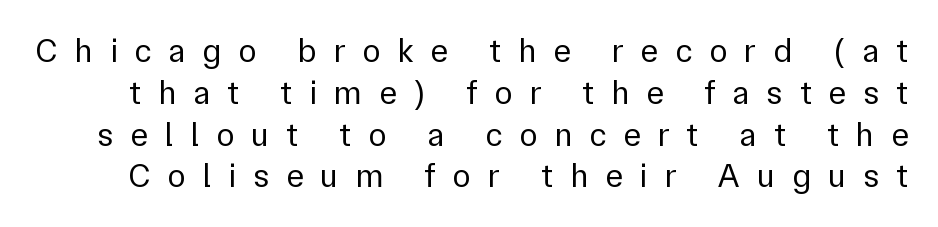
{"serif": "no", "italic": "no", "bold": "no", "weight": "regular", "width": "normal", "x_height": "medium", "monospaced": "no", "underline": "no", "line_spacing_ratio": 1.23, "letter_spacing": "wide", "letter_spacing_em": 0.49, "glyph_px": 34}
